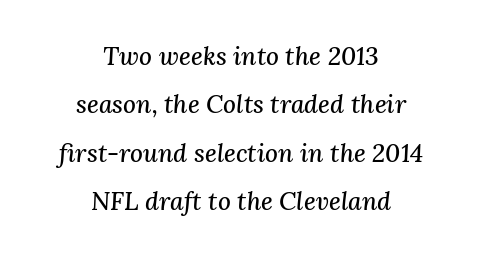
Regarding leading, the lines here are spaced well apart. Style check: oblique. Observe the ordinary spacing: letters are neighbours, not strangers. Casual observation: everything's sitting right in the middle. The glyphs are unaccompanied by any horizontal stroke below them.
